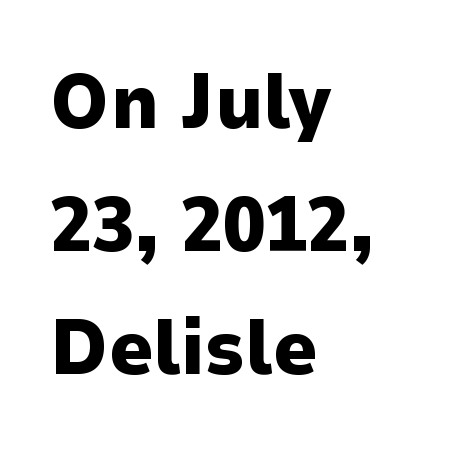
The image shows 77 px heavy sans-serif type, upright; set left-aligned, normal line spacing (1.6x), normal letter spacing, not underlined; low stroke contrast and a medium x-height.
